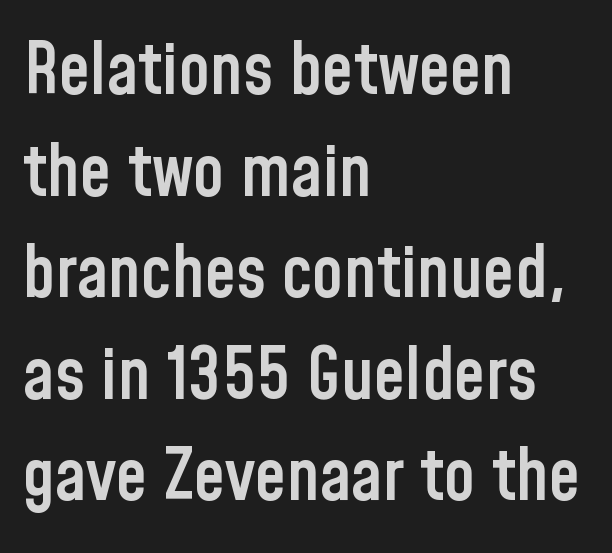
Q: Is the text bold? A: Semi-bold.
Q: Is the text italic (slanted)? A: No, it is upright.
Q: Is the typeface a serif or a sans-serif typeface? A: Sans-serif.
Q: Is the text underlined? A: No.
Q: How is the paragraph aligned? A: Left-aligned.
Q: Is the spacing between letters normal or unusually wide? A: Normal.
Q: Is the spacing between lines tight, normal or loose? A: Normal.
Q: Width (condensed, normal, or wide)? A: Condensed.
Q: Stroke contrast? A: Low.
Q: x-height? A: Medium.
Q: Monospaced? A: No.
